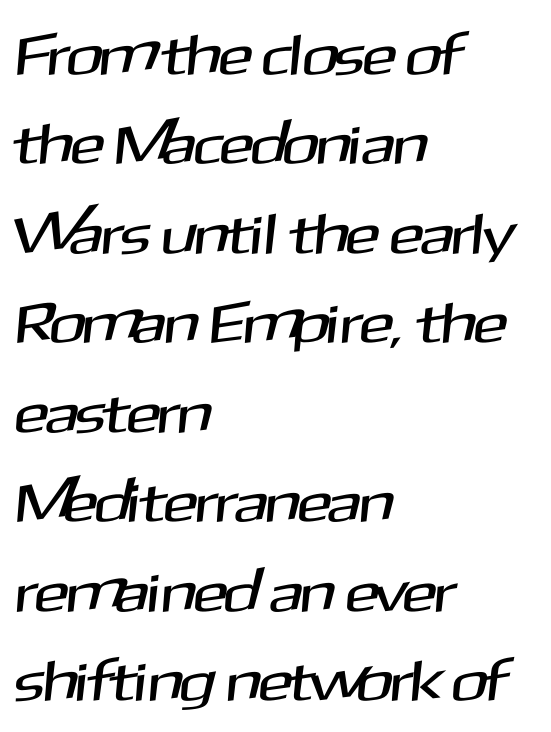
{"serif": "no", "width": "normal", "stroke_contrast": "medium", "x_height": "medium", "monospaced": "no", "underline": "no", "align": "left", "line_spacing": "normal", "line_spacing_ratio": 1.57, "letter_spacing": "normal", "letter_spacing_em": 0.0, "glyph_px": 57}
